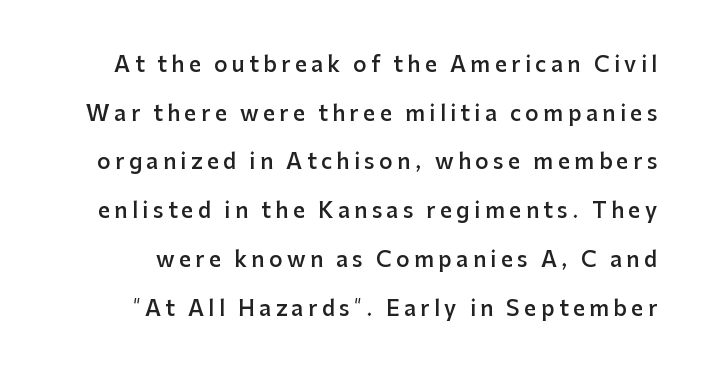
{"italic": "no", "bold": "semi", "underline": "no", "line_spacing": "loose", "line_spacing_ratio": 2.32, "letter_spacing": "wide", "letter_spacing_em": 0.21, "glyph_px": 21}
